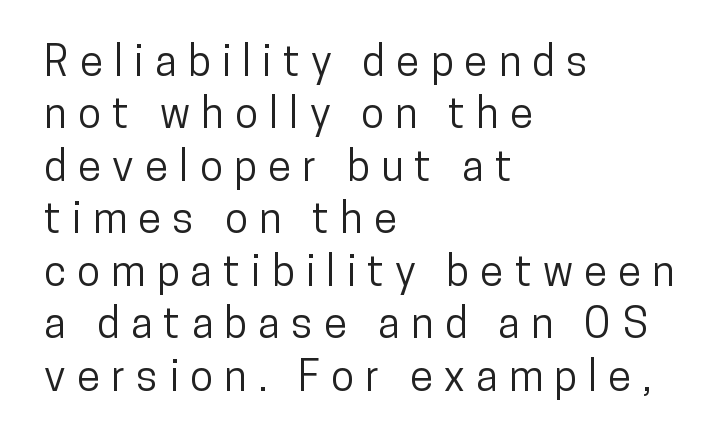
Q: Is the text italic (slanted)? A: No, it is upright.
Q: Is the typeface a serif or a sans-serif typeface? A: Sans-serif.
Q: Is the text underlined? A: No.
Q: How is the paragraph aligned? A: Left-aligned.
Q: Is the spacing between letters normal or unusually wide? A: Unusually wide.
Q: Is the spacing between lines tight, normal or loose? A: Normal.
Q: Width (condensed, normal, or wide)? A: Condensed.
Q: Stroke contrast? A: Low.
Q: x-height? A: Medium.
Q: Monospaced? A: No.
